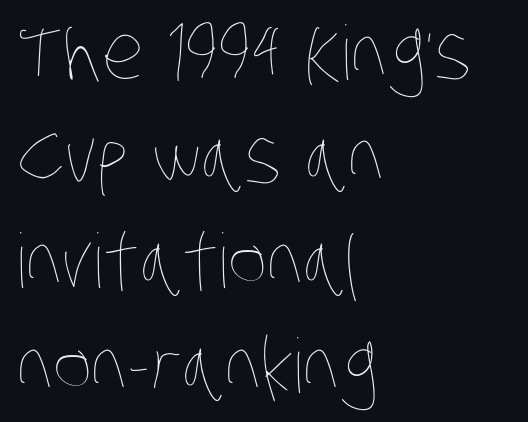
Q: Is the text bold? A: No.
Q: Is the text underlined? A: No.
Q: How is the paragraph aligned? A: Left-aligned.
Q: Is the spacing between letters normal or unusually wide? A: Normal.
Q: Is the spacing between lines tight, normal or loose? A: Normal.
Q: Width (condensed, normal, or wide)? A: Condensed.
Q: Stroke contrast? A: Low.
Q: x-height? A: Large.
Q: Monospaced? A: No.
